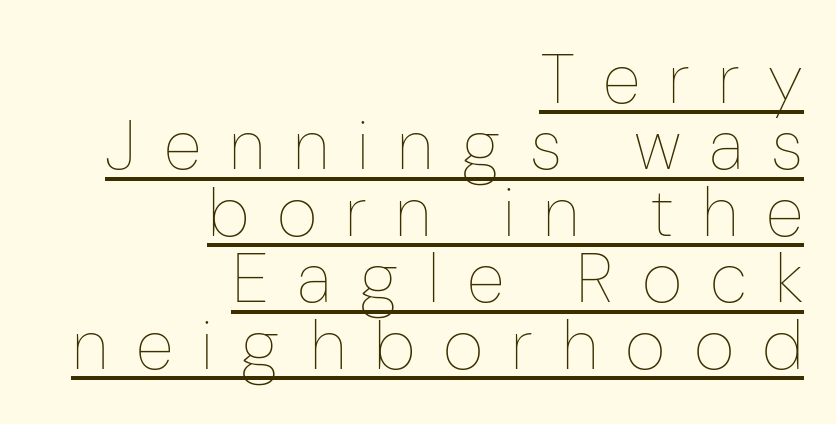
{"italic": "no", "bold": "no", "weight": "thin", "width": "condensed", "stroke_contrast": "low", "x_height": "medium", "monospaced": "no", "underline": "yes", "align": "right", "line_spacing": "tight", "line_spacing_ratio": 0.95, "letter_spacing": "wide", "letter_spacing_em": 0.4, "glyph_px": 70}
